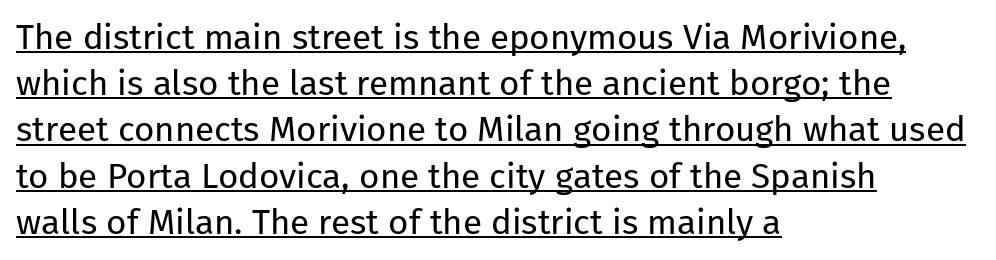
{"serif": "no", "italic": "no", "bold": "no", "weight": "regular", "width": "normal", "stroke_contrast": "low", "x_height": "medium", "monospaced": "no", "underline": "yes", "align": "left", "line_spacing": "normal", "line_spacing_ratio": 1.32, "letter_spacing": "normal", "letter_spacing_em": 0.0, "glyph_px": 35}
